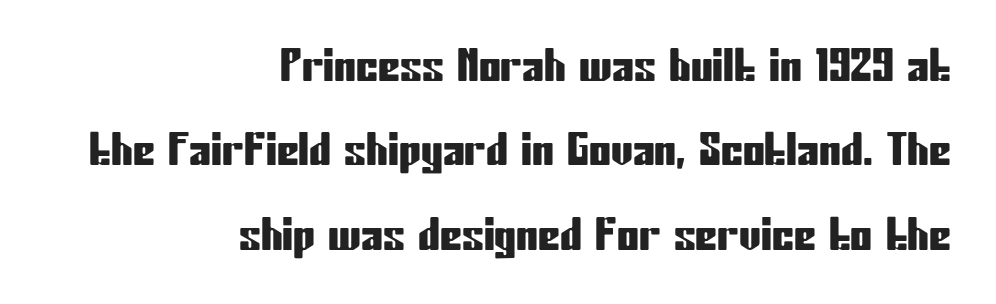
The vertical gap from one line to the next is large. A typesetter would call this proportional, since set widths differ per character. The gaps between neighbouring characters are ordinary and unremarkable. Just letters on the line, the space beneath them empty. These lines were composed using upright roman letters.
